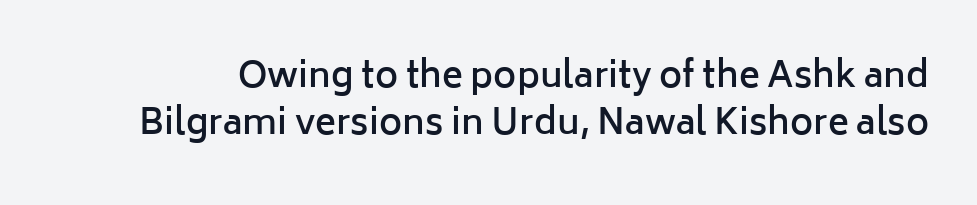
{"serif": "no", "italic": "no", "bold": "semi", "weight": "semibold", "width": "normal", "stroke_contrast": "low", "x_height": "medium", "monospaced": "no", "underline": "no", "line_spacing": "normal", "line_spacing_ratio": 1.33, "letter_spacing": "normal", "letter_spacing_em": 0.0, "glyph_px": 35}
